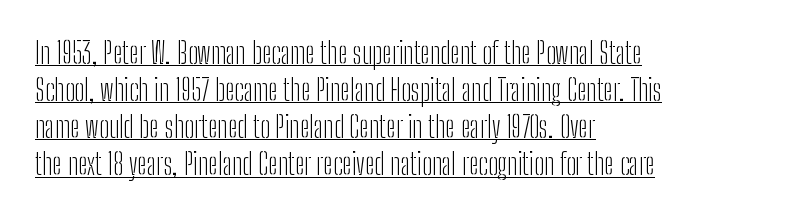
Q: Is the text bold? A: No.
Q: Is the text italic (slanted)? A: No, it is upright.
Q: Is the typeface a serif or a sans-serif typeface? A: Sans-serif.
Q: Is the text underlined? A: Yes.
Q: How is the paragraph aligned? A: Left-aligned.
Q: Is the spacing between letters normal or unusually wide? A: Normal.
Q: Is the spacing between lines tight, normal or loose? A: Normal.
Q: Width (condensed, normal, or wide)? A: Condensed.
Q: Stroke contrast? A: Low.
Q: x-height? A: Medium.
Q: Monospaced? A: No.
